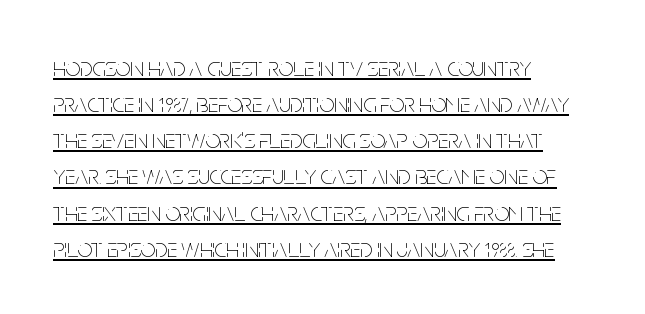
Q: Is the text bold? A: No.
Q: Is the text italic (slanted)? A: No, it is upright.
Q: Is the text underlined? A: Yes.
Q: How is the paragraph aligned? A: Left-aligned.
Q: Is the spacing between letters normal or unusually wide? A: Normal.
Q: Is the spacing between lines tight, normal or loose? A: Normal.
